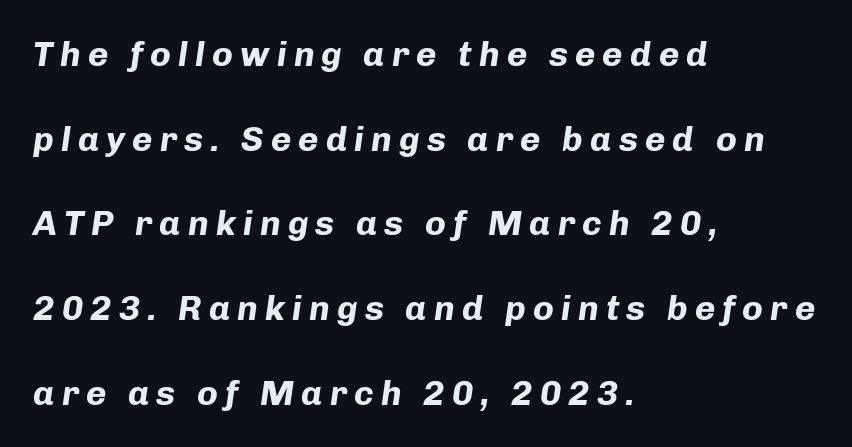
The image shows 35 px bold type, italic (leaning right); set left-aligned, loose line spacing (2.42x), unusually wide letter spacing (+0.2 em), not underlined; low stroke contrast and a medium x-height.
